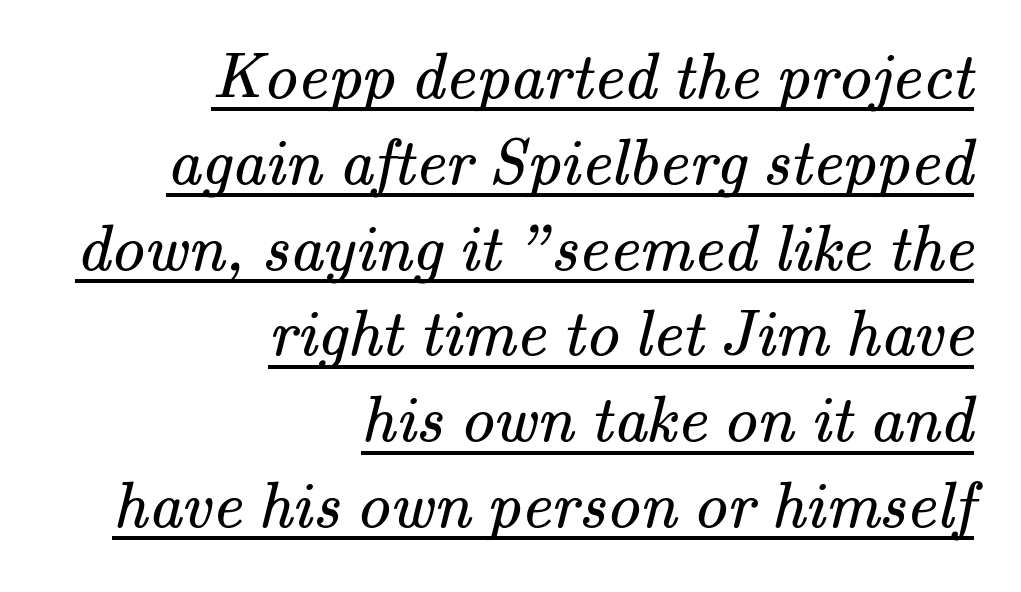
Heaviness? Minimal to ordinary, like unemphasized prose. Think of a printed novel: that variable character pitch is what you see here. Look at the bottom of the vertical strokes: they flare into serifs here. Quick note: interline space is typical. Quick note: underline on.
